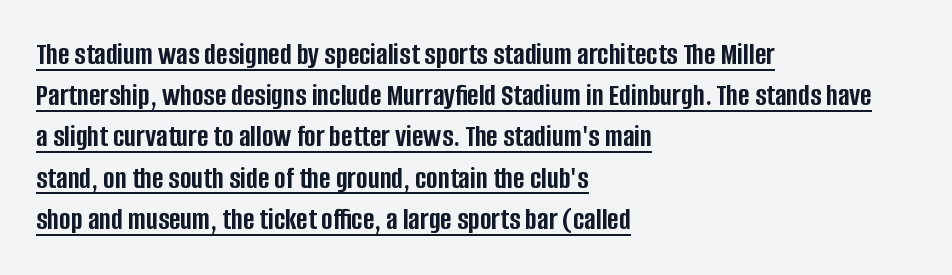
Honestly, the letter spacing is just normal — you wouldn't notice it. Examine the stroke ends and you'll find no serifs. The typesetting leans heavy: a genuine bold. Baseline-to-baseline distance is the conventional proportion of letter height. The rendering anchors every line to the left-hand side. The letters advance in unequal steps, a hallmark of proportional type.
